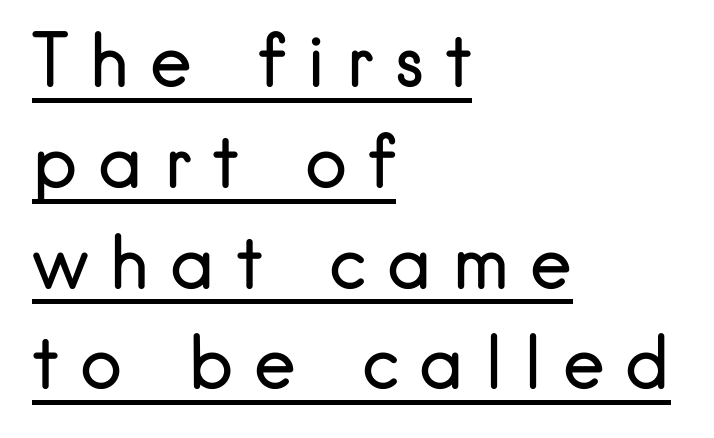
The image shows 71 px regular-weight sans-serif type, upright; set left-aligned, normal line spacing (1.42x), unusually wide letter spacing (+0.29 em), underlined; low stroke contrast and a small x-height.
